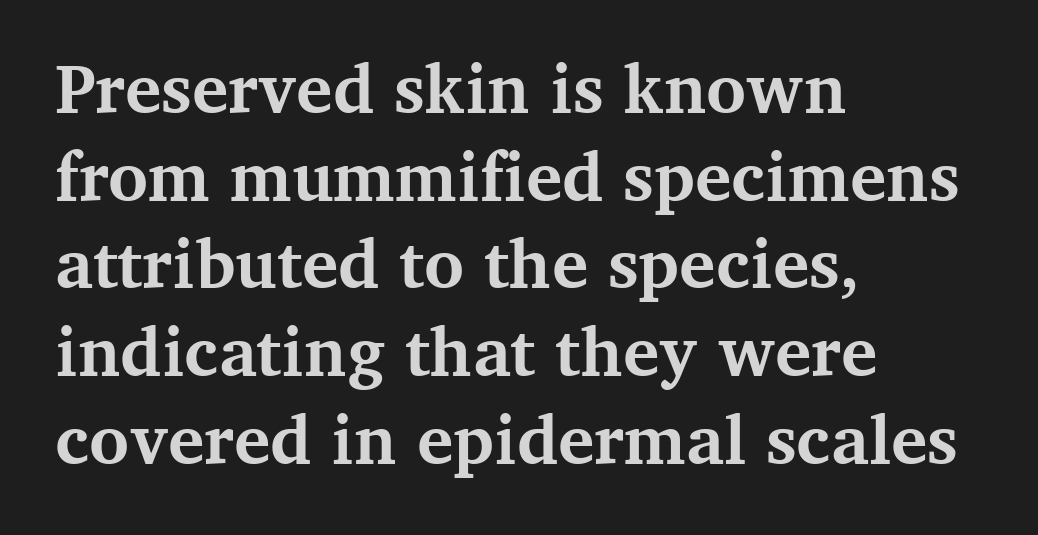
Proportional: the letters do not fall into vertical columns. Whoever set this chose a conventional vertical rhythm. A bare baseline throughout the passage. This sample uses an upright cut, with every glyph sitting square on the baseline. A typesetter would call this zero additional tracking. Caption: bold face, heavy strokes.
